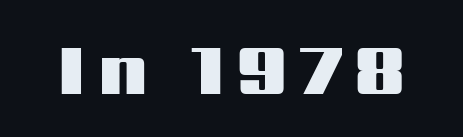
Q: Is the text bold? A: Yes.
Q: Is the text italic (slanted)? A: No, it is upright.
Q: Is the typeface a serif or a sans-serif typeface? A: Sans-serif.
Q: Is the text underlined? A: No.
Q: Width (condensed, normal, or wide)? A: Wide.
Q: Stroke contrast? A: Medium.
Q: x-height? A: Medium.
Q: Monospaced? A: No.
